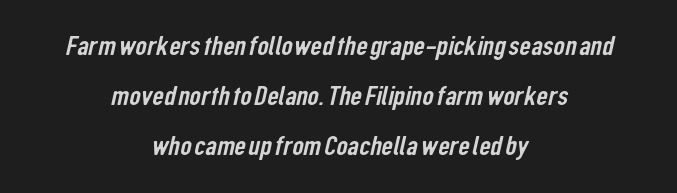
{"serif": "no", "width": "condensed", "stroke_contrast": "low", "x_height": "medium", "monospaced": "no", "underline": "no", "align": "center", "line_spacing_ratio": 1.78, "letter_spacing": "normal", "letter_spacing_em": 0.0, "glyph_px": 28}
